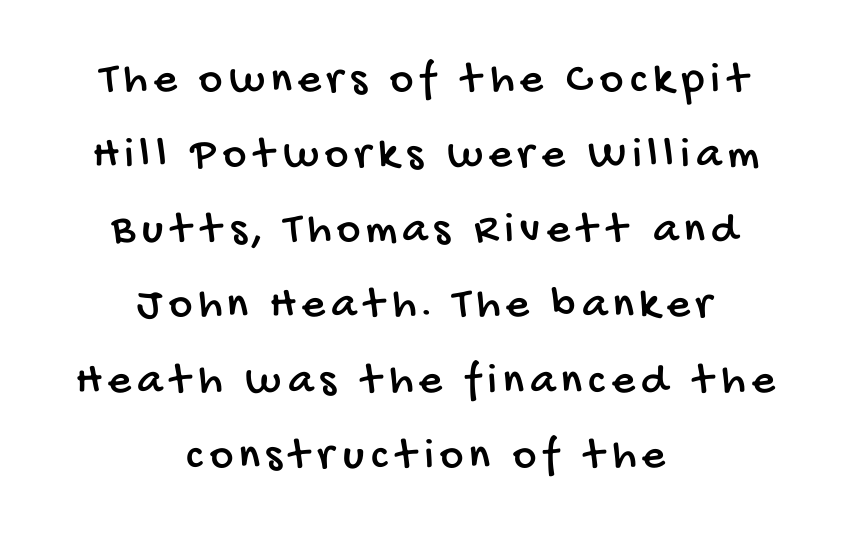
Reading down the block, each line starts at a different indent, mirrored at its end. One glance says typical: line gaps are just what's usual. Glance below the letters and you will spot only blank space. The face used here is proportionally spaced, like ordinary book or web type.
